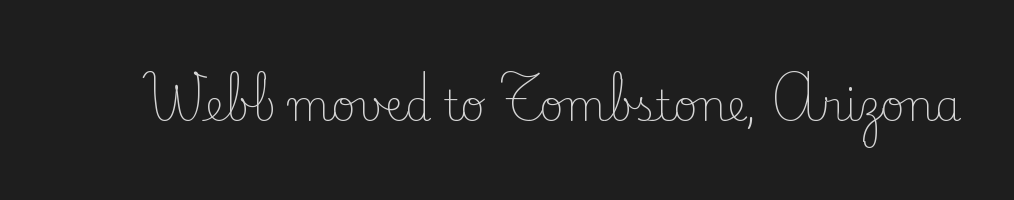
Q: Is the text bold? A: No.
Q: Is the text italic (slanted)? A: No, it is upright.
Q: Is the typeface a serif or a sans-serif typeface? A: Serif.
Q: Is the text underlined? A: No.
Q: Is the spacing between letters normal or unusually wide? A: Normal.
Q: Width (condensed, normal, or wide)? A: Normal.
Q: Stroke contrast? A: Low.
Q: x-height? A: Small.
Q: Monospaced? A: No.
